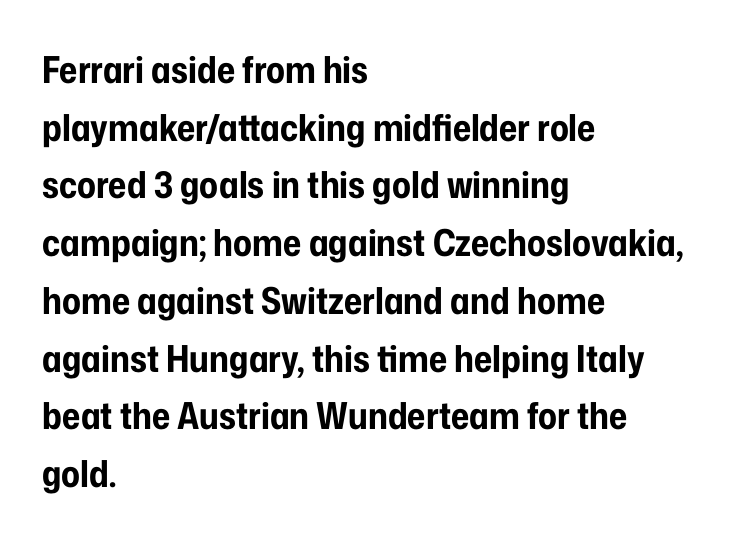
The image shows 37 px bold, condensed sans-serif type, upright; set left-aligned, normal line spacing (1.56x), normal letter spacing, not underlined; low stroke contrast and a medium x-height.
